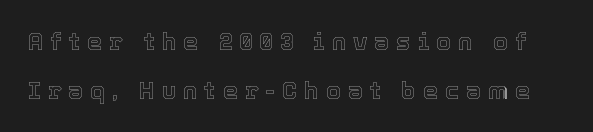
The image shows 24 px text type, upright; set loose line spacing (2.03x), unusually wide letter spacing (+0.29 em), not underlined.
